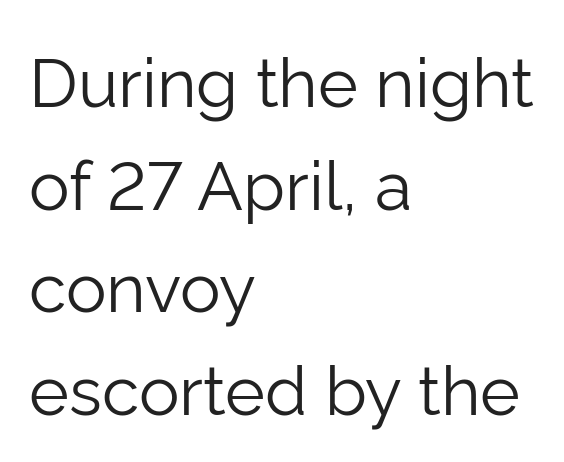
Look at the tracking — it's just the regular setting, nothing added. This sample uses an upright cut, with every glyph sitting square on the baseline. In CSS terms this would be text-align: left. Leading matches the norm, producing a regular column. Character widths vary here, with narrow letters taking less room than wide ones. Words float on clear page, feet unadorned.
